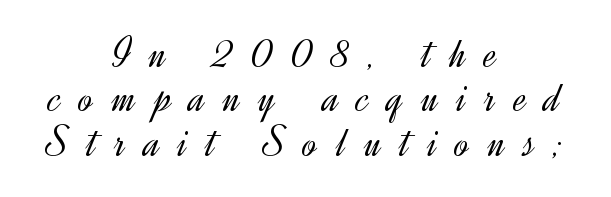
Q: Is the text bold? A: No.
Q: Is the text italic (slanted)? A: Yes.
Q: Is the typeface a serif or a sans-serif typeface? A: Sans-serif.
Q: Is the text underlined? A: No.
Q: How is the paragraph aligned? A: Centered.
Q: Is the spacing between letters normal or unusually wide? A: Unusually wide.
Q: Is the spacing between lines tight, normal or loose? A: Tight.
Q: Width (condensed, normal, or wide)? A: Normal.
Q: x-height? A: Small.
Q: Monospaced? A: No.
